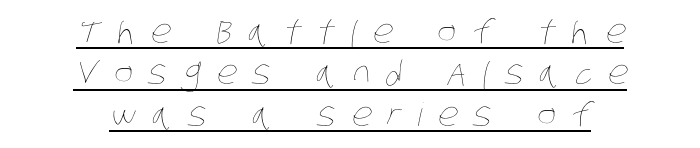
The image shows 32 px thin, condensed type; set centered, normal line spacing (1.29x), unusually wide letter spacing (+0.49 em), underlined; low stroke contrast and a large x-height.
